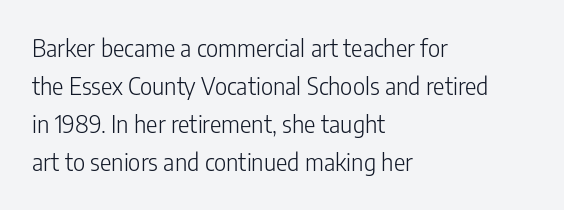
Q: Is the text bold? A: No.
Q: Is the text italic (slanted)? A: No, it is upright.
Q: Is the text underlined? A: No.
Q: How is the paragraph aligned? A: Left-aligned.
Q: Is the spacing between letters normal or unusually wide? A: Normal.
Q: Is the spacing between lines tight, normal or loose? A: Normal.
